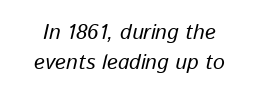
Q: Is the text italic (slanted)? A: Yes, it leans right by about 13 degrees.
Q: Is the text underlined? A: No.
Q: How is the paragraph aligned? A: Centered.
Q: Is the spacing between letters normal or unusually wide? A: Normal.
Q: Is the spacing between lines tight, normal or loose? A: Normal.
